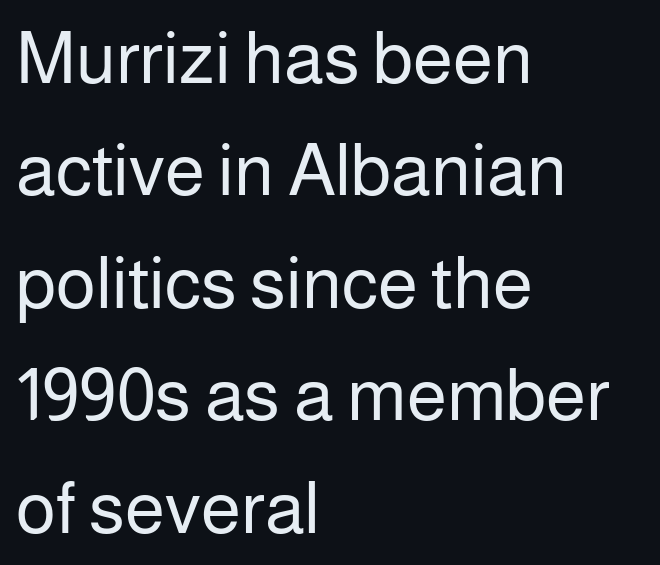
The image shows 73 px regular-weight sans-serif type, upright; set left-aligned, normal line spacing (1.54x), normal letter spacing, not underlined; low stroke contrast and a medium x-height.
